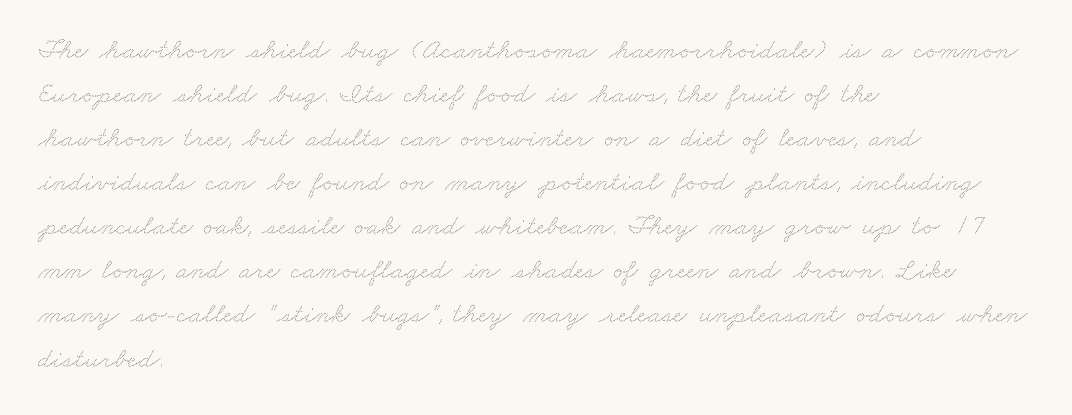
The image shows 29 px thin, wide type; set left-aligned, normal line spacing (1.52x), normal letter spacing, not underlined; medium stroke contrast and a small x-height.
